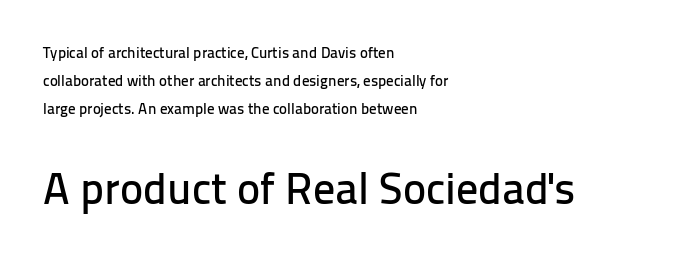
The image shows 44 px sans-serif type, upright; set left-aligned, line spacing 1.87x, normal letter spacing, not underlined; the second (bottom) block is 2.93x larger; low stroke contrast and a medium x-height.
